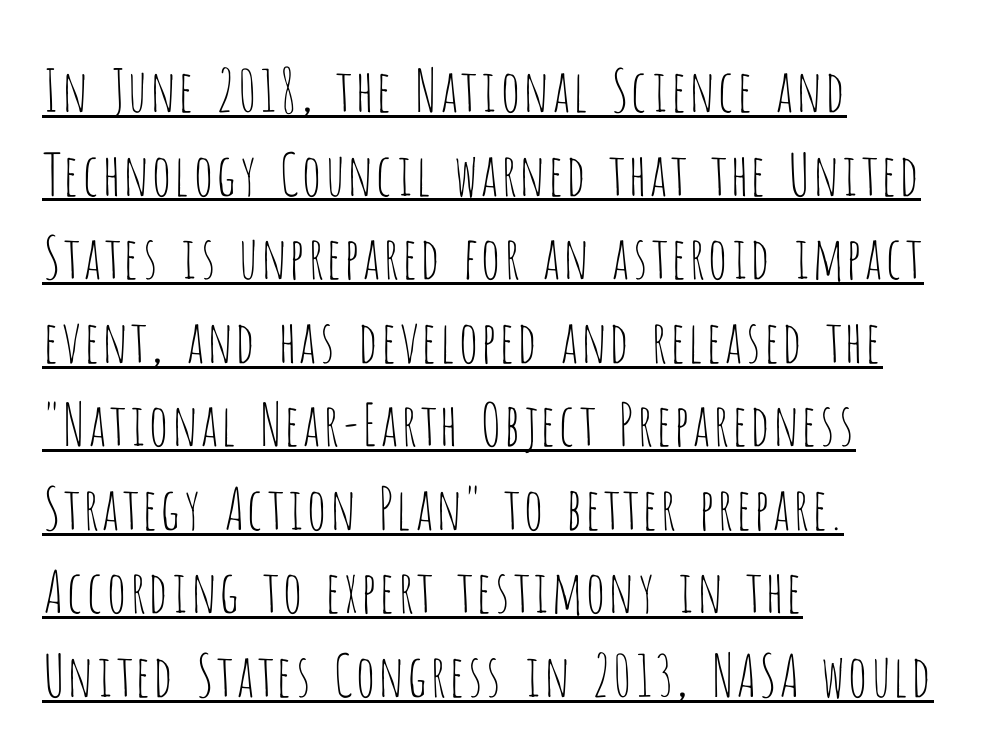
Inter-character spacing is left at the font's built-in metrics. A sans-serif font was chosen for this passage. A typesetter would call this proportional, since set widths differ per character. Teacher's note: observe the even left margin — that is flush-left alignment. Honestly, the underline is the first thing you notice here. In terms of leading, this rendering sits right in the middle.
